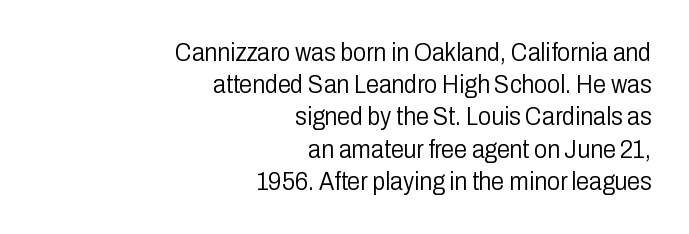
The image shows 26 px text type, upright; set right-aligned, line spacing 1.24x, normal letter spacing, not underlined.
